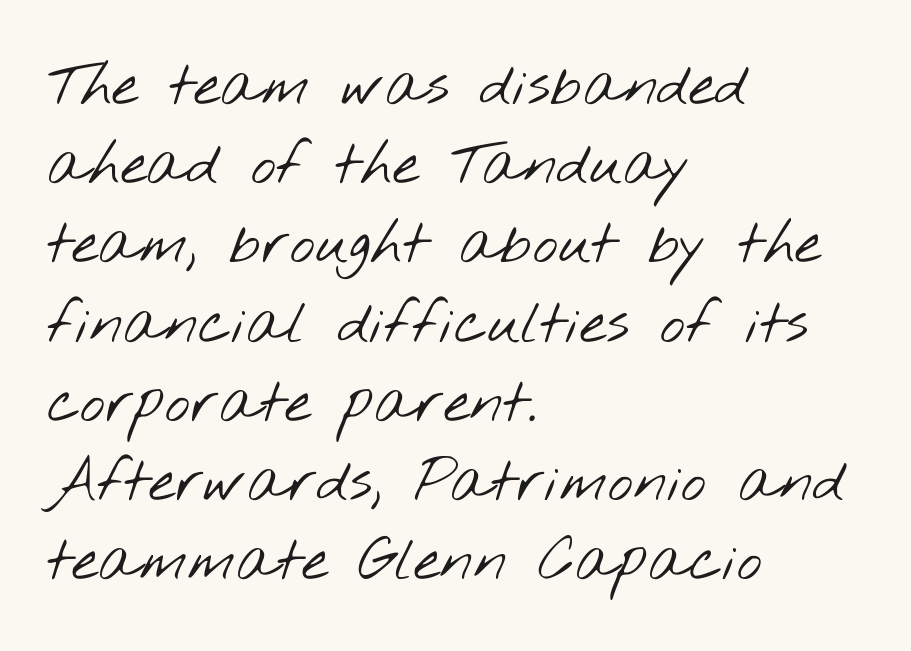
Nothing sits at the stroke ends, so this counts as sans-serif. The setting favours the left margin, as ordinary paragraphs usually do. Each letter keeps its own natural width here, so spacing adapts to shape. Reading down the column, the eye jumps a familiar distance to each next line.
